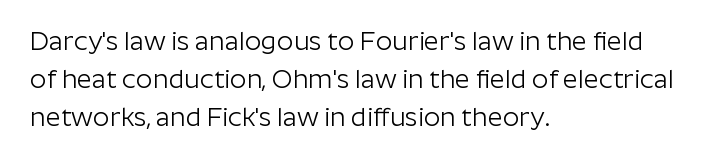
{"italic": "no", "bold": "no", "underline": "no", "align": "left", "line_spacing": "normal", "line_spacing_ratio": 1.47, "letter_spacing": "normal", "letter_spacing_em": 0.0, "glyph_px": 26}
